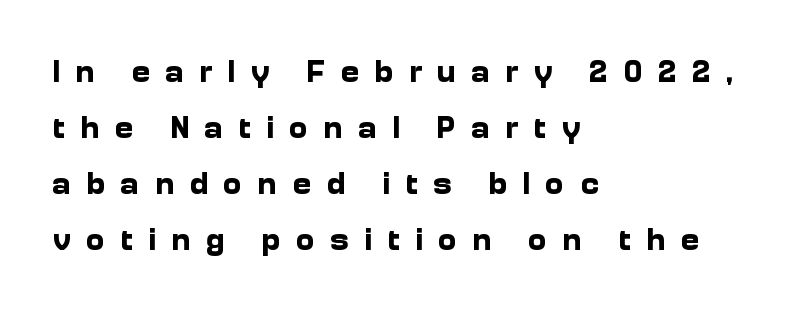
Q: Is the text bold? A: Yes.
Q: Is the text italic (slanted)? A: No, it is upright.
Q: Is the typeface a serif or a sans-serif typeface? A: Sans-serif.
Q: Is the text underlined? A: No.
Q: How is the paragraph aligned? A: Left-aligned.
Q: Is the spacing between letters normal or unusually wide? A: Unusually wide.
Q: Width (condensed, normal, or wide)? A: Normal.
Q: Stroke contrast? A: Low.
Q: x-height? A: Medium.
Q: Monospaced? A: No.
